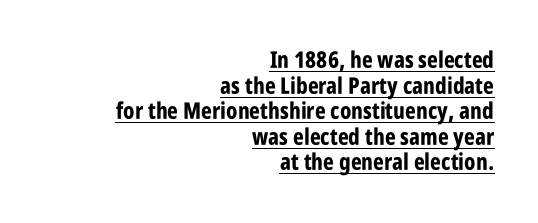
Somebody hit Ctrl+U on this one — the words are underlined. Each new line begins almost immediately beneath the previous one. Is the block centered? No — it sits flush against the right margin. The lettering stays uniformly vertical, giving the passage a roman look.
